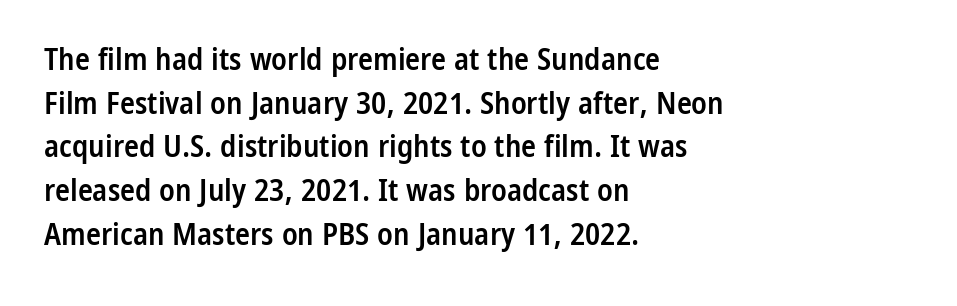
Firm but not heavy-handed strokes: this text is semibold. The font family rendered here belongs to the sans-serif group. This sample has the flowing, uneven cadence of proportional lettering. Clear beneath every line of the passage. The paragraph shown leans on its left margin. Upright lettering throughout.
